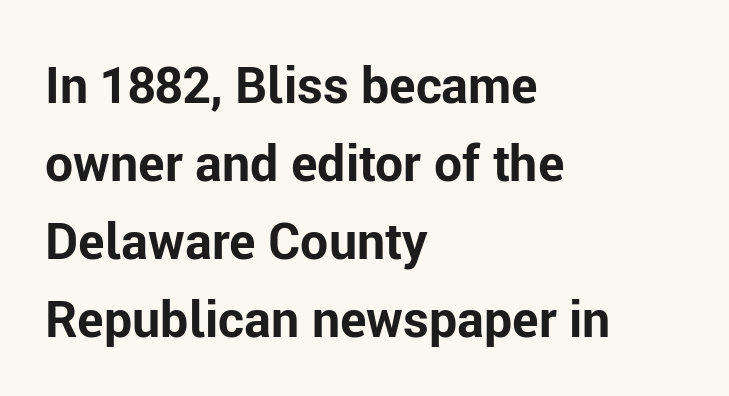
Beneath every word, the page is bare. Typographic density is high because the face is bold. The letters sit at their default tracking, neither squeezed nor spread. Regarding serifs, this sample does without them. This is the regular roman posture of the typeface.
